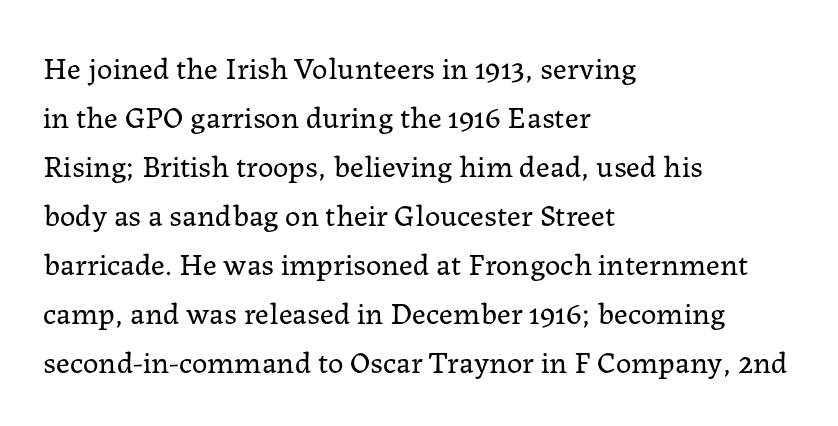
{"serif": "yes", "italic": "no", "bold": "no", "weight": "regular", "width": "normal", "stroke_contrast": "low", "x_height": "medium", "monospaced": "no", "underline": "no", "align": "left", "line_spacing": "normal", "line_spacing_ratio": 1.58, "letter_spacing": "normal", "letter_spacing_em": 0.0, "glyph_px": 31}
